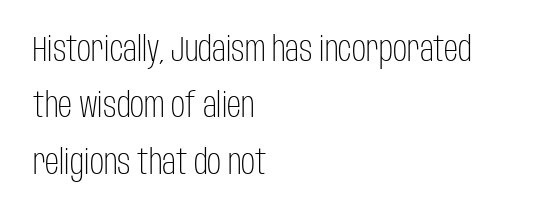
Q: Is the text bold? A: No.
Q: Is the text italic (slanted)? A: No, it is upright.
Q: Is the typeface a serif or a sans-serif typeface? A: Sans-serif.
Q: Is the text underlined? A: No.
Q: How is the paragraph aligned? A: Left-aligned.
Q: Is the spacing between letters normal or unusually wide? A: Normal.
Q: Is the spacing between lines tight, normal or loose? A: Normal.
Q: Width (condensed, normal, or wide)? A: Condensed.
Q: Stroke contrast? A: Low.
Q: x-height? A: Large.
Q: Monospaced? A: No.
